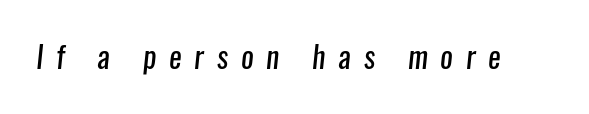
{"serif": "no", "bold": "no", "weight": "regular", "width": "condensed", "stroke_contrast": "low", "x_height": "medium", "monospaced": "no", "underline": "no", "letter_spacing": "wide", "letter_spacing_em": 0.43, "glyph_px": 30}
